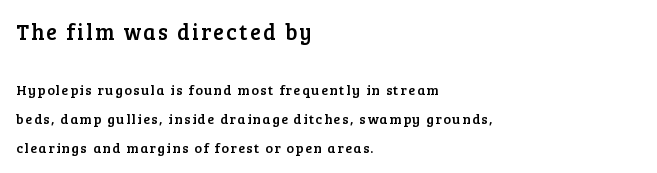
{"italic": "no", "underline": "no", "align": "left", "line_spacing": "loose", "line_spacing_ratio": 2.06, "larger_block": "first", "size_ratio": 1.57, "glyph_px": 22}
